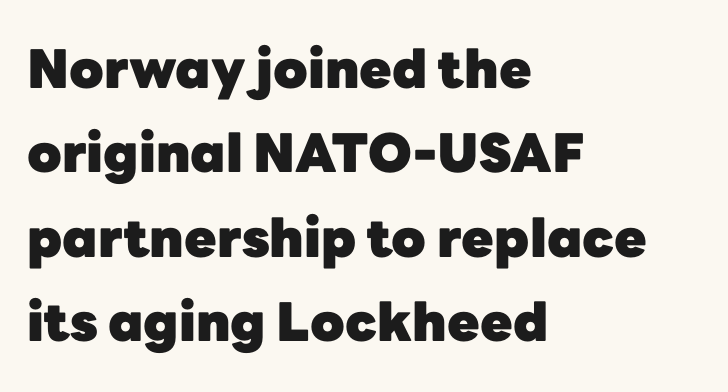
This rendering features lettering with no underline. When letters stand straight like this, we call the style roman or upright. The passage is arranged the way most books set body copy — flush left. Normally led — the rows are evenly, conventionally spaced. Tracking here is standard; glyphs follow each other at the usual distance.
